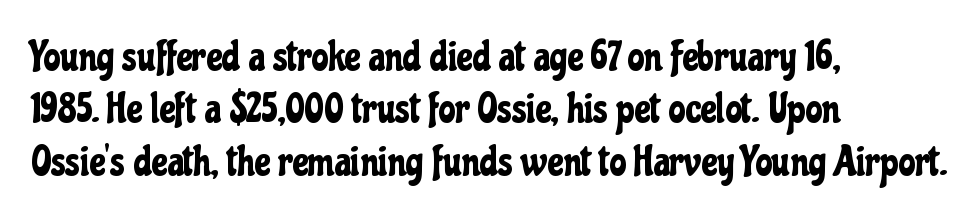
Q: Is the text italic (slanted)? A: No, it is upright.
Q: Is the typeface a serif or a sans-serif typeface? A: Sans-serif.
Q: Is the text underlined? A: No.
Q: How is the paragraph aligned? A: Left-aligned.
Q: Is the spacing between letters normal or unusually wide? A: Normal.
Q: Is the spacing between lines tight, normal or loose? A: Normal.
Q: Width (condensed, normal, or wide)? A: Condensed.
Q: Stroke contrast? A: Low.
Q: x-height? A: Medium.
Q: Monospaced? A: No.
